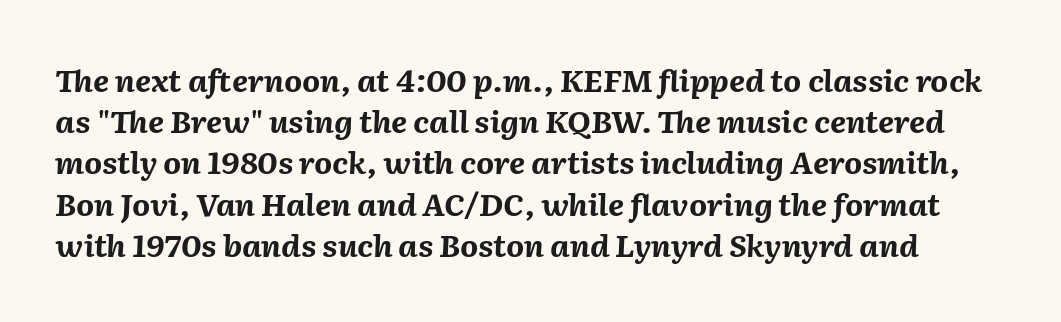
On the weight axis this lands at bold, roughly 700. Italic? Definitely — the glyphs are oblique. Characters follow at the spacing the type designer built in. Think of a printed novel: that variable character pitch is what you see here. The zone under the glyphs is completely vacant.
